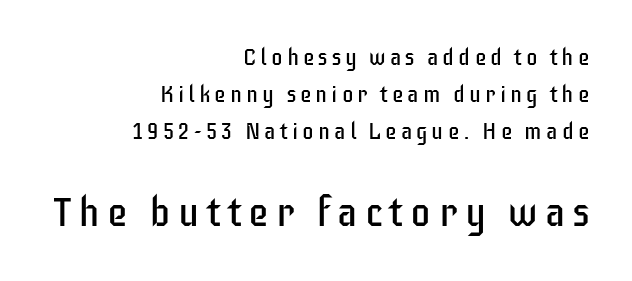
The vertical gap from one line to the next is medium. Nope, no serifs anywhere on these letters. The specimen reads as upright at a glance. Weight: regular or lighter. Compared with a flush-left layout, this one pins lines to the opposite, right side.
